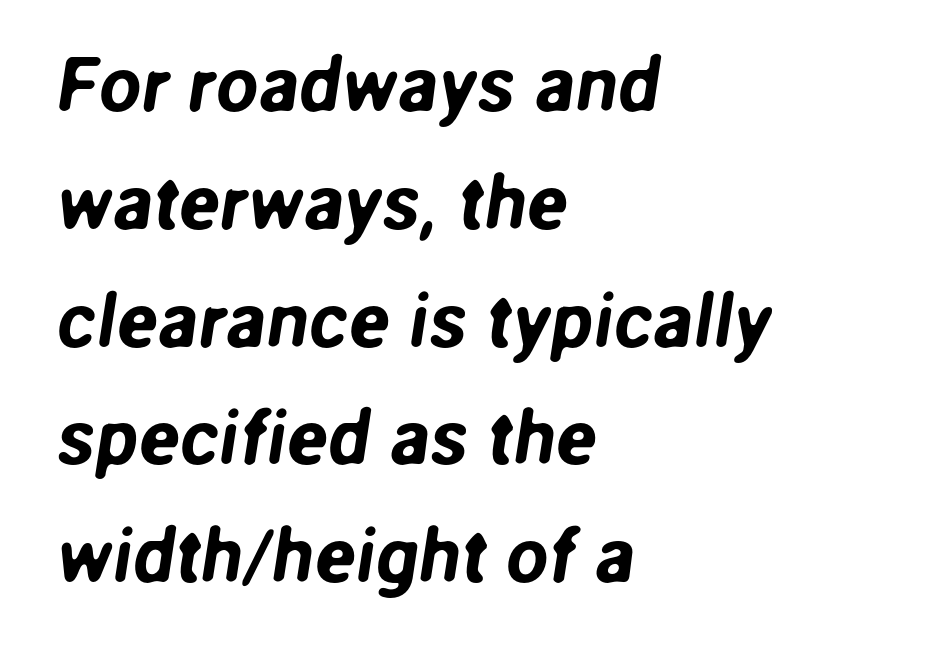
Varying glyph widths throughout — classic text-font behaviour. A bare baseline throughout the passage. The vertical gap from one line to the next is medium. In terms of letterspacing, this is plain default setting. Horizontally, the lines are justified to the leading edge only. Regarding serifs, this sample does without them.
